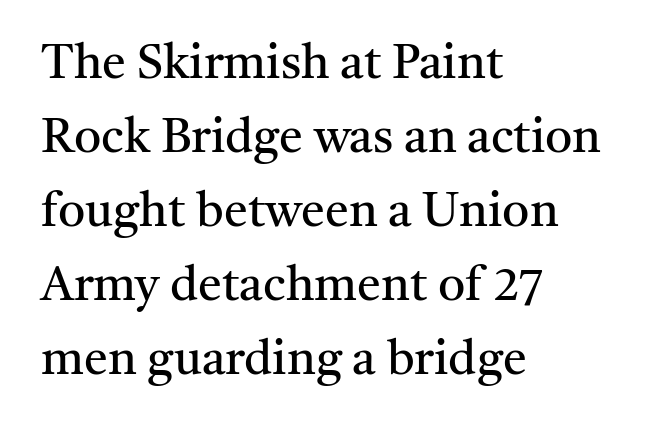
Q: Is the text bold? A: No.
Q: Is the text italic (slanted)? A: No, it is upright.
Q: Is the typeface a serif or a sans-serif typeface? A: Serif.
Q: Is the text underlined? A: No.
Q: How is the paragraph aligned? A: Left-aligned.
Q: Is the spacing between letters normal or unusually wide? A: Normal.
Q: Is the spacing between lines tight, normal or loose? A: Normal.
Q: Width (condensed, normal, or wide)? A: Normal.
Q: Stroke contrast? A: Medium.
Q: x-height? A: Medium.
Q: Monospaced? A: No.
